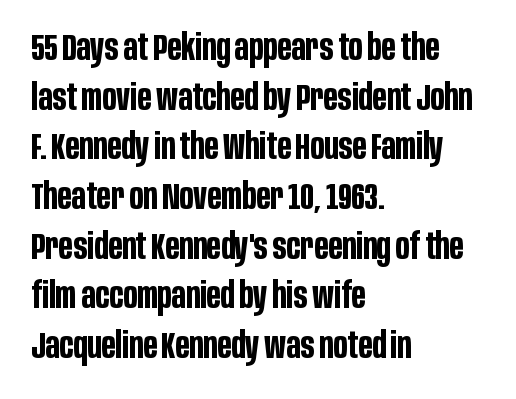
Q: Is the text bold? A: Yes.
Q: Is the text italic (slanted)? A: No, it is upright.
Q: Is the typeface a serif or a sans-serif typeface? A: Sans-serif.
Q: Is the text underlined? A: No.
Q: How is the paragraph aligned? A: Left-aligned.
Q: Is the spacing between letters normal or unusually wide? A: Normal.
Q: Is the spacing between lines tight, normal or loose? A: Normal.
Q: Width (condensed, normal, or wide)? A: Condensed.
Q: Stroke contrast? A: Low.
Q: x-height? A: Large.
Q: Monospaced? A: No.
